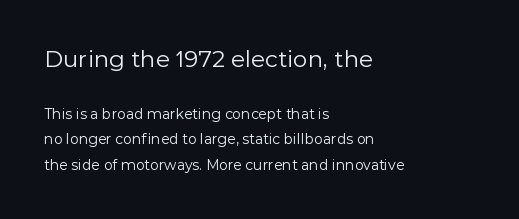
The image shows 23 px text type, upright; set left-aligned, line spacing 1.84x, normal letter spacing, not underlined; the first (top) block is 1.64x larger.
